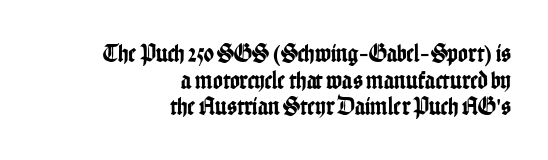
The image shows 26 px text type, upright; set right-aligned, tight line spacing (1.02x), normal letter spacing, not underlined.
